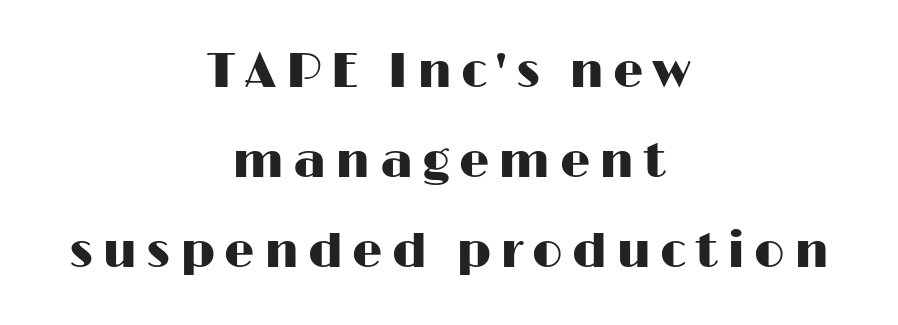
{"serif": "no", "italic": "no", "width": "wide", "stroke_contrast": "high", "x_height": "medium", "monospaced": "no", "underline": "no", "align": "center", "line_spacing_ratio": 1.87, "glyph_px": 48}
